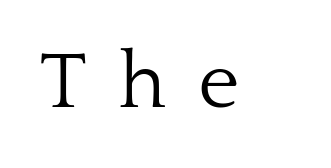
{"serif": "yes", "italic": "no", "bold": "no", "weight": "light", "width": "normal", "stroke_contrast": "low", "x_height": "medium", "monospaced": "no", "underline": "no", "letter_spacing": "wide", "letter_spacing_em": 0.41, "glyph_px": 79}
